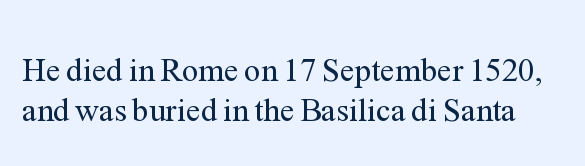
Rule under the text: the space is simply empty. Posture: vertical. Tracking value appears to be zero — textbook default spacing. These lines are rendered in a variable-pitch font.
